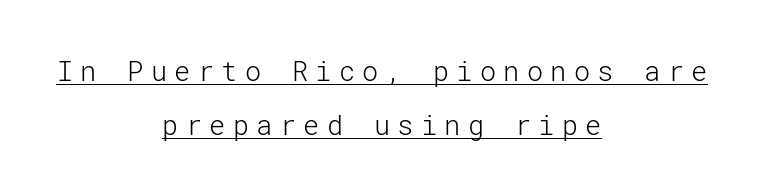
Q: Is the text bold? A: No.
Q: Is the text italic (slanted)? A: No, it is upright.
Q: Is the text underlined? A: Yes.
Q: How is the paragraph aligned? A: Centered.
Q: Is the spacing between letters normal or unusually wide? A: Unusually wide.
Q: Is the spacing between lines tight, normal or loose? A: Loose.
